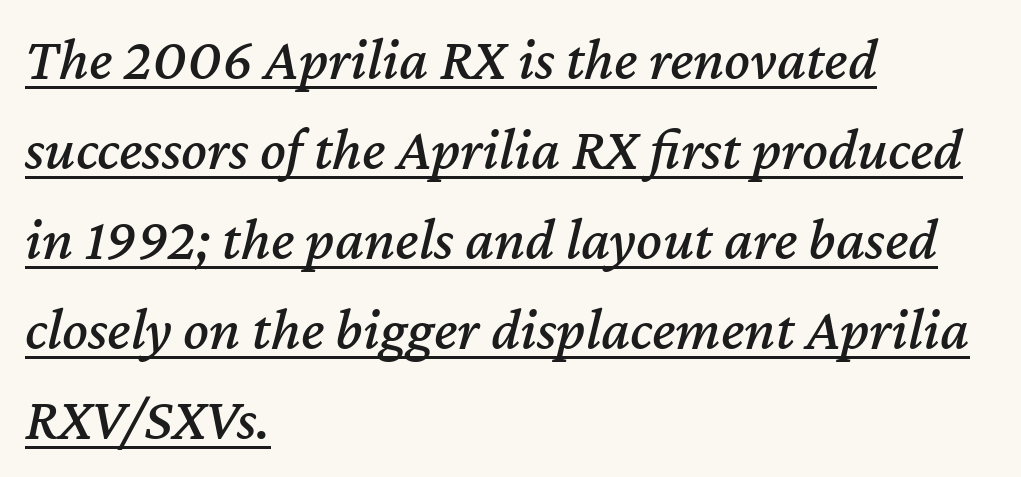
The image shows 60 px text type, italic (leaning right); set left-aligned, normal line spacing (1.5x), normal letter spacing, underlined; medium stroke contrast and a medium x-height.
